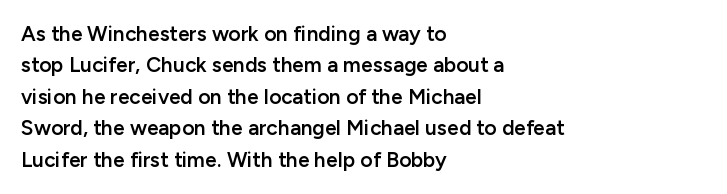
The image shows 21 px text type, upright; set left-aligned, normal line spacing (1.5x), normal letter spacing, not underlined.
